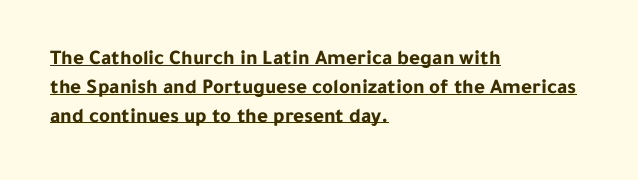
Q: Is the text bold? A: Yes.
Q: Is the text italic (slanted)? A: No, it is upright.
Q: Is the text underlined? A: Yes.
Q: How is the paragraph aligned? A: Left-aligned.
Q: Is the spacing between letters normal or unusually wide? A: Normal.
Q: Is the spacing between lines tight, normal or loose? A: Normal.
